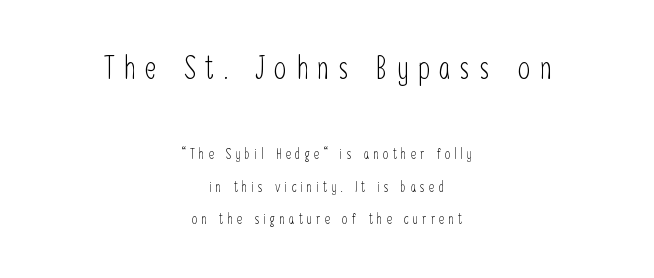
The image shows 31 px light, condensed sans-serif type, upright; set centered, loose line spacing (2.33x), unusually wide letter spacing (+0.31 em), not underlined; the first (top) block is 2.21x larger; low stroke contrast and a medium x-height.
